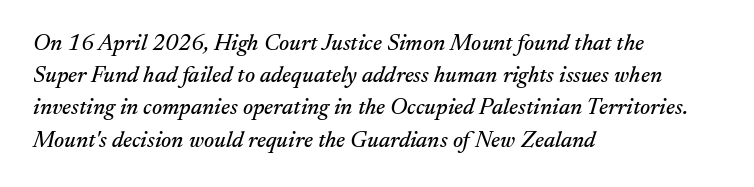
The image shows 23 px text type, italic (leaning right); set left-aligned, normal line spacing (1.4x), normal letter spacing, not underlined.
